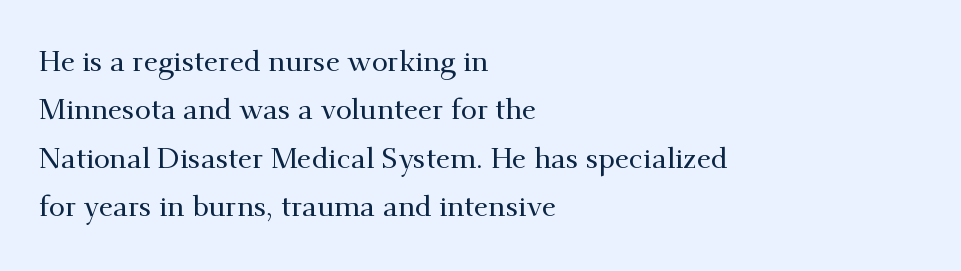
Q: Is the text italic (slanted)? A: No, it is upright.
Q: Is the typeface a serif or a sans-serif typeface? A: Serif.
Q: Is the text underlined? A: No.
Q: How is the paragraph aligned? A: Left-aligned.
Q: Is the spacing between letters normal or unusually wide? A: Normal.
Q: Is the spacing between lines tight, normal or loose? A: Normal.
Q: Width (condensed, normal, or wide)? A: Normal.
Q: Stroke contrast? A: Medium.
Q: x-height? A: Small.
Q: Monospaced? A: No.
